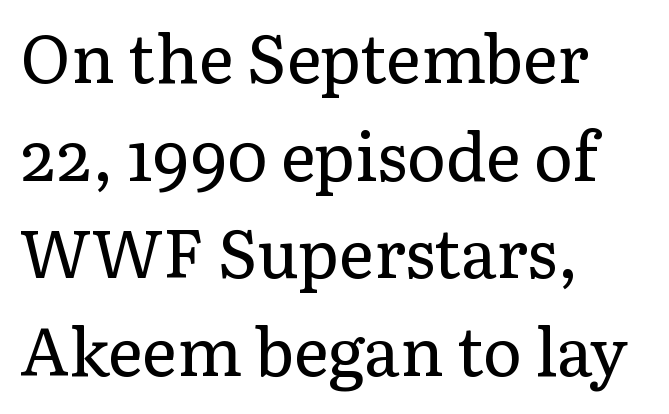
Each stroke keeps to a modest, everyday thickness or less. The passage shown is typed in a proportional face where columns would drift. Does the copy run flush right? No — it runs flush left. Stroke terminals: seriffed.
